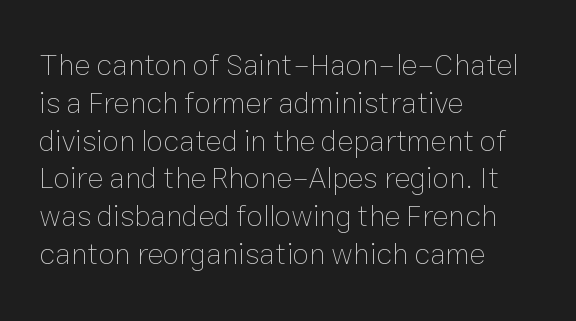
The baseline area is clear. Stroke mass is kept to a normal reading level or below. Unlike italic type, these characters show no tilt at all. Compared with typical paragraphs, the rows here are spaced about the same. This sample is left-justified, so line endings fall wherever the words run out.
